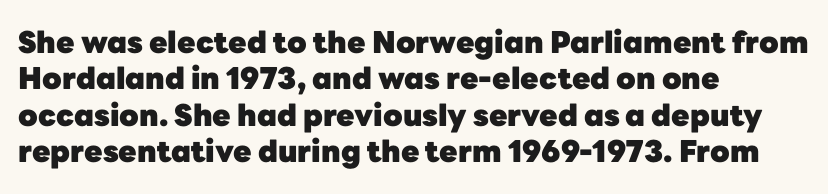
The image shows 30 px heavy sans-serif type, upright; set left-aligned, line spacing 1.21x, normal letter spacing, not underlined; low stroke contrast and a medium x-height.
